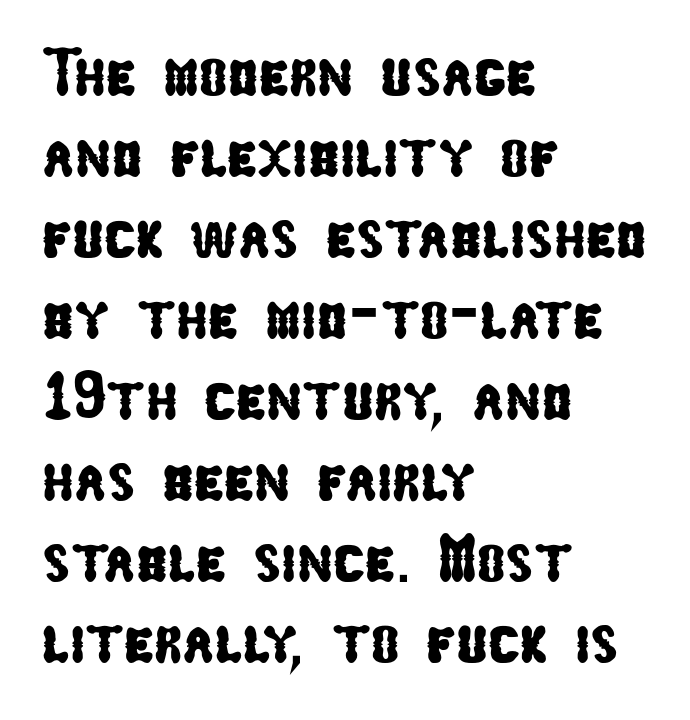
Is this a sans? Yes — the strokes have no serifs. The face used here is proportionally spaced, like ordinary book or web type. Clear beneath every line of the passage. Letter spacing: default.
